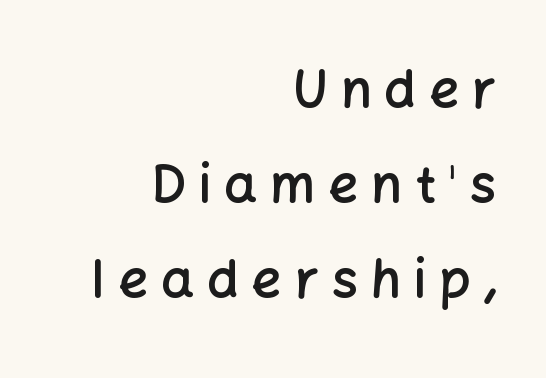
Q: Is the text bold? A: Semi-bold.
Q: Is the text italic (slanted)? A: No, it is upright.
Q: Is the typeface a serif or a sans-serif typeface? A: Sans-serif.
Q: Is the text underlined? A: No.
Q: How is the paragraph aligned? A: Right-aligned.
Q: Is the spacing between letters normal or unusually wide? A: Unusually wide.
Q: Width (condensed, normal, or wide)? A: Normal.
Q: Stroke contrast? A: Low.
Q: x-height? A: Medium.
Q: Monospaced? A: No.
